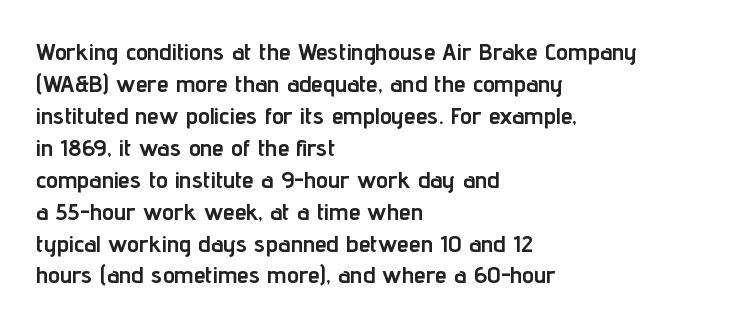
{"italic": "no", "bold": "yes", "underline": "no", "align": "left", "line_spacing": "normal", "line_spacing_ratio": 1.33, "letter_spacing": "normal", "letter_spacing_em": 0.0, "glyph_px": 24}
